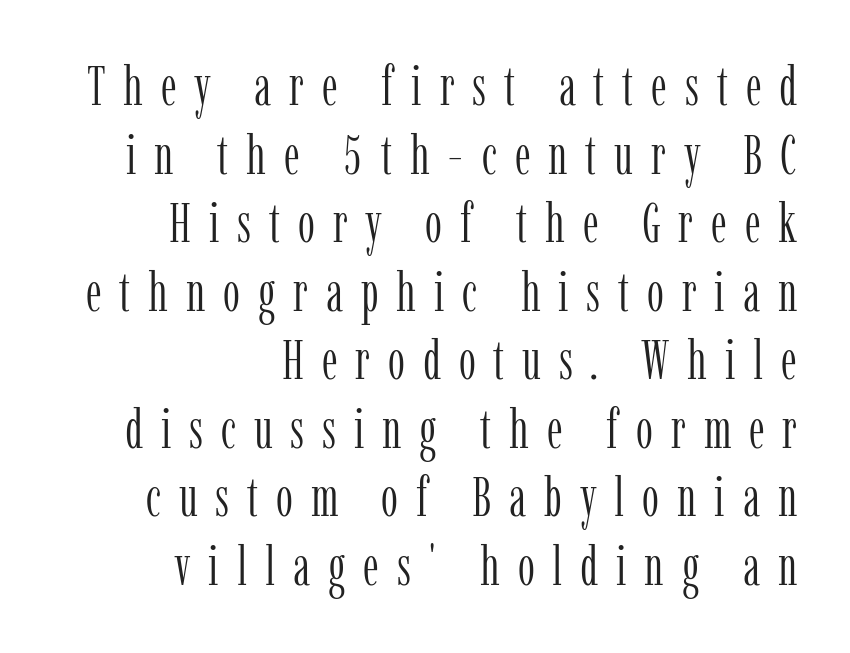
The image shows 54 px light, condensed serif type, upright; set right-aligned, normal line spacing (1.27x), unusually wide letter spacing (+0.33 em), not underlined; low stroke contrast and a medium x-height.
